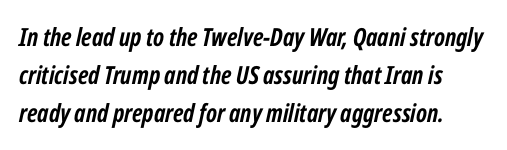
{"italic": "yes", "lean": "right", "slant_degrees": 12, "bold": "yes", "underline": "no", "line_spacing": "normal", "line_spacing_ratio": 1.53, "letter_spacing": "normal", "letter_spacing_em": 0.0, "glyph_px": 25}
